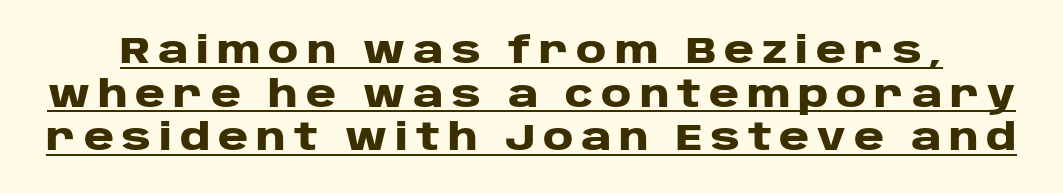
This sample has the flowing, uneven cadence of proportional lettering. Strokes here are thick enough to call this a true bold. In terms of posture, this sample is upright. Quick note: underline on. The gaps between neighbouring characters are conspicuously large. Font category for this specimen: sans-serif.
